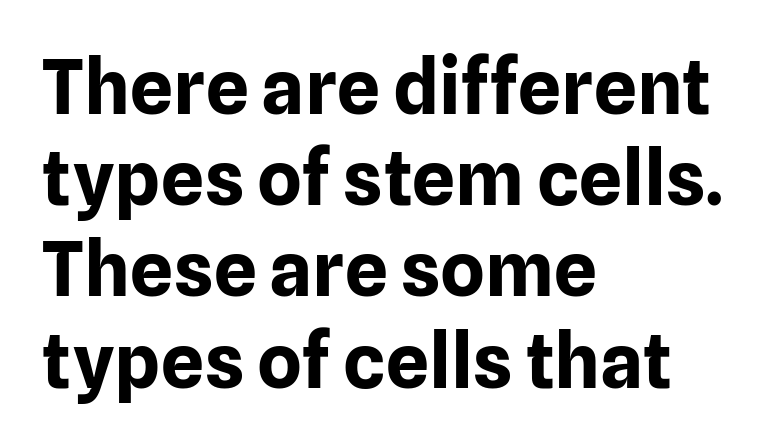
Q: Is the text bold? A: Yes.
Q: Is the text italic (slanted)? A: No, it is upright.
Q: Is the typeface a serif or a sans-serif typeface? A: Sans-serif.
Q: Is the text underlined? A: No.
Q: How is the paragraph aligned? A: Left-aligned.
Q: Is the spacing between letters normal or unusually wide? A: Normal.
Q: Width (condensed, normal, or wide)? A: Normal.
Q: Stroke contrast? A: Low.
Q: x-height? A: Medium.
Q: Monospaced? A: No.
